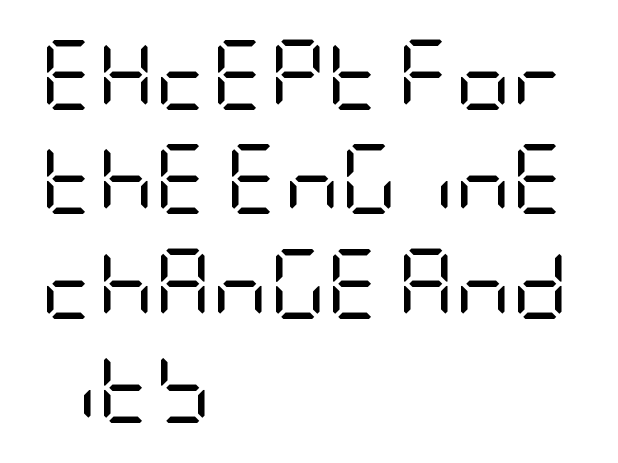
You can tell it's not italic because the verticals are truly vertical. The rendering anchors every line to the left-hand side. The type is set solid horizontally, with unmodified tracking. Summary of vertical rhythm: regular, with standard interline spacing.
